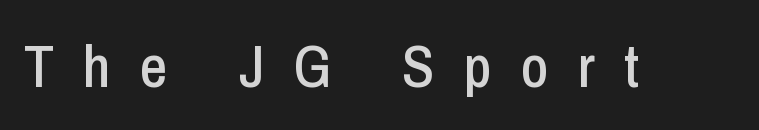
Q: Is the text italic (slanted)? A: No, it is upright.
Q: Is the typeface a serif or a sans-serif typeface? A: Sans-serif.
Q: Is the text underlined? A: No.
Q: Is the spacing between letters normal or unusually wide? A: Unusually wide.
Q: Width (condensed, normal, or wide)? A: Condensed.
Q: Stroke contrast? A: Low.
Q: x-height? A: Medium.
Q: Monospaced? A: No.
